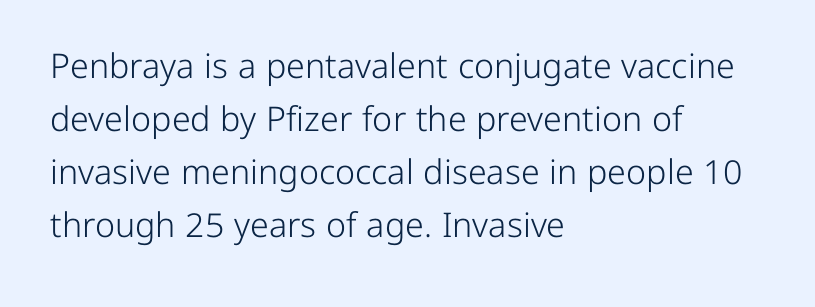
The image shows 34 px light sans-serif type, upright; set left-aligned, normal line spacing (1.56x), normal letter spacing, not underlined; low stroke contrast and a medium x-height.
